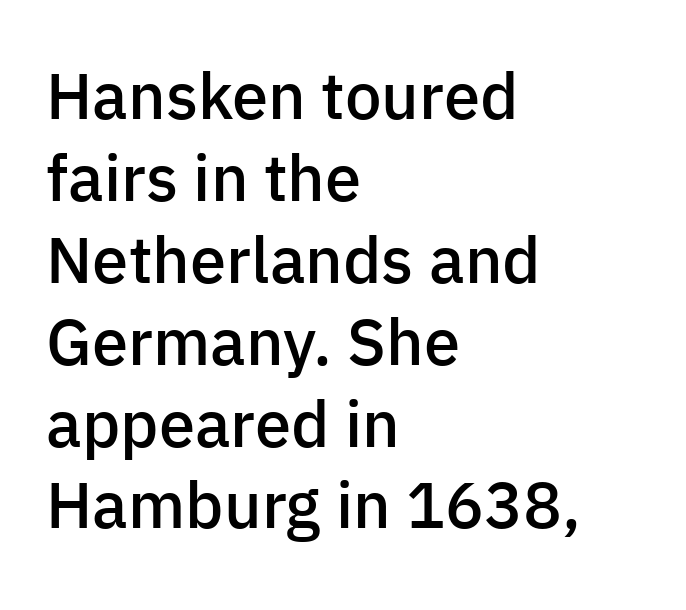
Q: Is the text bold? A: Semi-bold.
Q: Is the text italic (slanted)? A: No, it is upright.
Q: Is the typeface a serif or a sans-serif typeface? A: Sans-serif.
Q: Is the text underlined? A: No.
Q: How is the paragraph aligned? A: Left-aligned.
Q: Is the spacing between letters normal or unusually wide? A: Normal.
Q: Is the spacing between lines tight, normal or loose? A: Normal.
Q: Width (condensed, normal, or wide)? A: Normal.
Q: Stroke contrast? A: Low.
Q: x-height? A: Medium.
Q: Monospaced? A: No.
